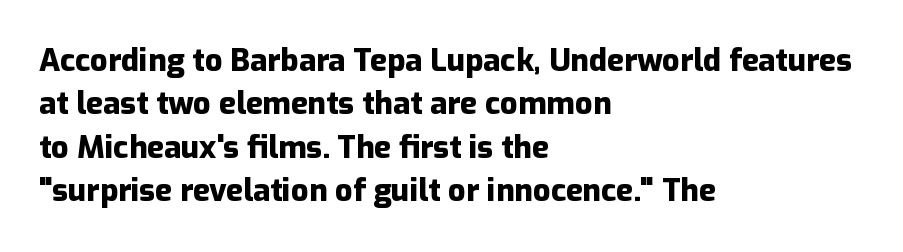
Q: Is the text bold? A: Yes.
Q: Is the text italic (slanted)? A: No, it is upright.
Q: Is the typeface a serif or a sans-serif typeface? A: Sans-serif.
Q: Is the text underlined? A: No.
Q: How is the paragraph aligned? A: Left-aligned.
Q: Is the spacing between letters normal or unusually wide? A: Normal.
Q: Is the spacing between lines tight, normal or loose? A: Normal.
Q: Width (condensed, normal, or wide)? A: Normal.
Q: Stroke contrast? A: Low.
Q: x-height? A: Medium.
Q: Monospaced? A: No.
